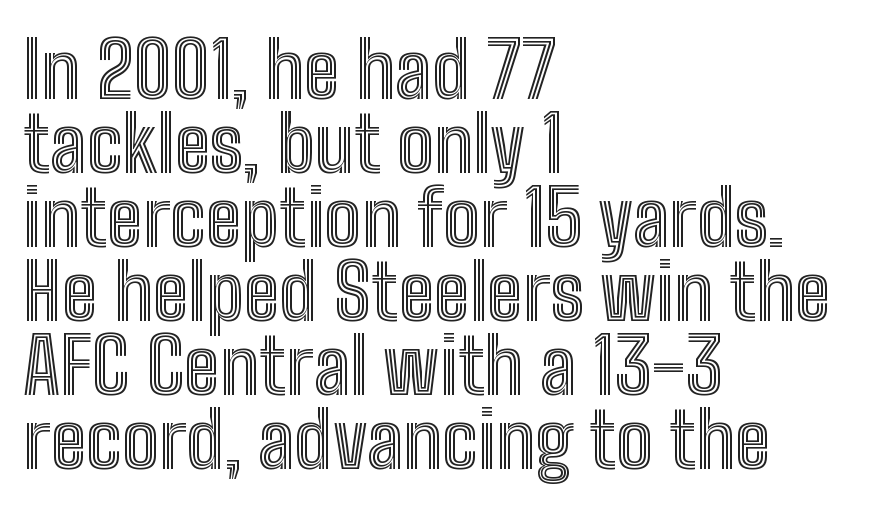
Q: Is the text italic (slanted)? A: No, it is upright.
Q: Is the text underlined? A: No.
Q: How is the paragraph aligned? A: Left-aligned.
Q: Is the spacing between letters normal or unusually wide? A: Normal.
Q: Is the spacing between lines tight, normal or loose? A: Tight.
Q: Width (condensed, normal, or wide)? A: Condensed.
Q: x-height? A: Medium.
Q: Monospaced? A: No.
